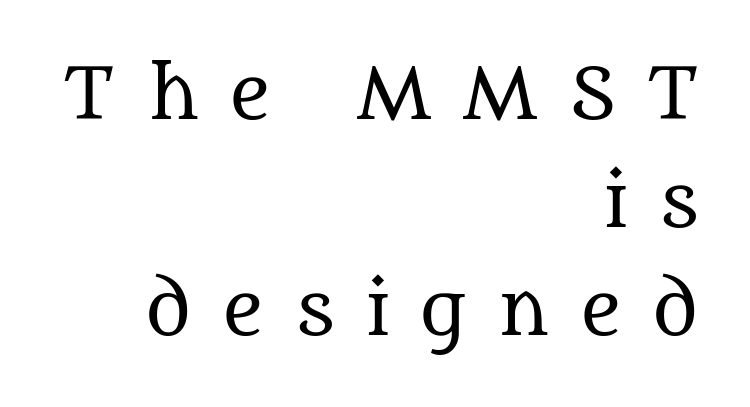
Q: Is the text bold? A: No.
Q: Is the text italic (slanted)? A: No, it is upright.
Q: Is the typeface a serif or a sans-serif typeface? A: Serif.
Q: Is the text underlined? A: No.
Q: How is the paragraph aligned? A: Right-aligned.
Q: Is the spacing between letters normal or unusually wide? A: Unusually wide.
Q: Is the spacing between lines tight, normal or loose? A: Normal.
Q: Width (condensed, normal, or wide)? A: Normal.
Q: Stroke contrast? A: Medium.
Q: x-height? A: Large.
Q: Monospaced? A: No.
